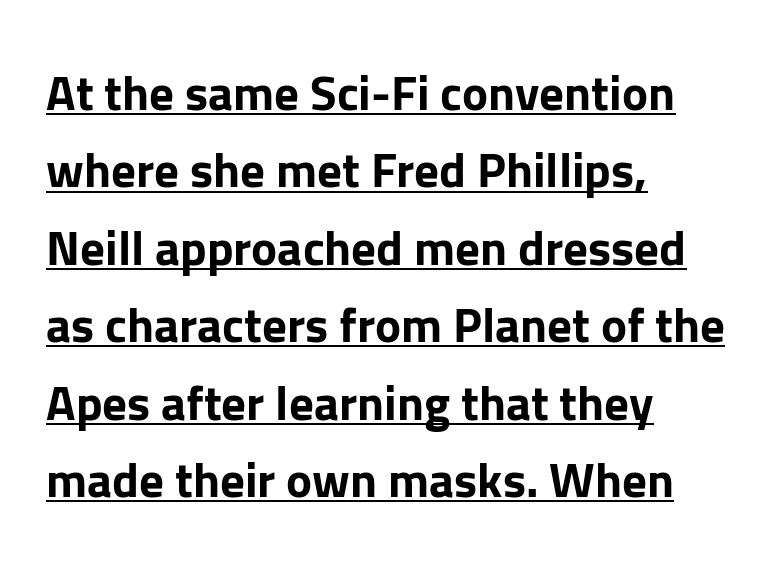
{"serif": "no", "italic": "no", "bold": "yes", "weight": "bold", "width": "normal", "stroke_contrast": "low", "x_height": "medium", "monospaced": "no", "underline": "yes", "align": "left", "line_spacing": "normal", "line_spacing_ratio": 1.58, "letter_spacing": "normal", "letter_spacing_em": 0.0, "glyph_px": 49}
